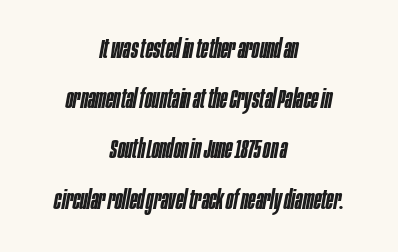
Which margin do the lines hug? Neither — every line sits in the middle. The strokes are fattened partway — semibold, not bold. Letter spacing: default. Posture: slanted. Descenders are the only things crossing below the line.
